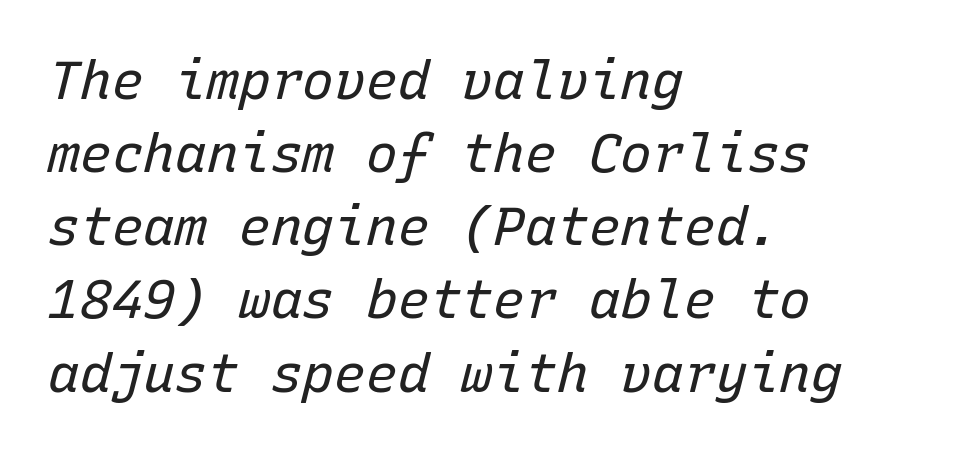
{"italic": "yes", "lean": "right", "slant_degrees": 15, "bold": "no", "weight": "regular", "width": "normal", "stroke_contrast": "low", "x_height": "medium", "monospaced": "yes", "underline": "no", "align": "left", "line_spacing": "normal", "line_spacing_ratio": 1.38, "letter_spacing": "normal", "letter_spacing_em": 0.0, "glyph_px": 53}
